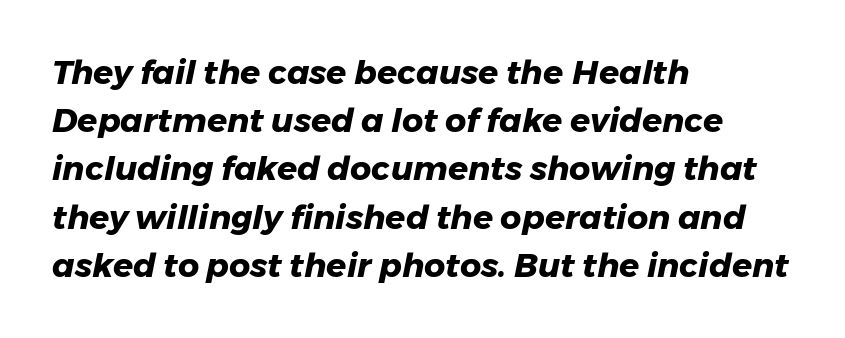
Unmarked baselines from the first word to the last. Line spacing here is normal. Every character sits at an angle, as italics do. Observe the ordinary spacing: letters are neighbours, not strangers.
